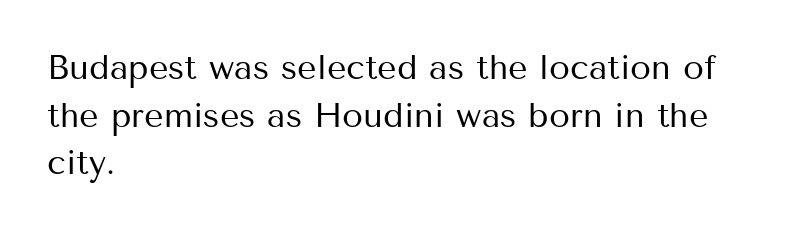
{"serif": "no", "italic": "no", "bold": "no", "weight": "regular", "width": "normal", "stroke_contrast": "medium", "x_height": "medium", "monospaced": "no", "underline": "no", "align": "left", "line_spacing": "normal", "line_spacing_ratio": 1.4, "letter_spacing": "normal", "letter_spacing_em": 0.0, "glyph_px": 34}
